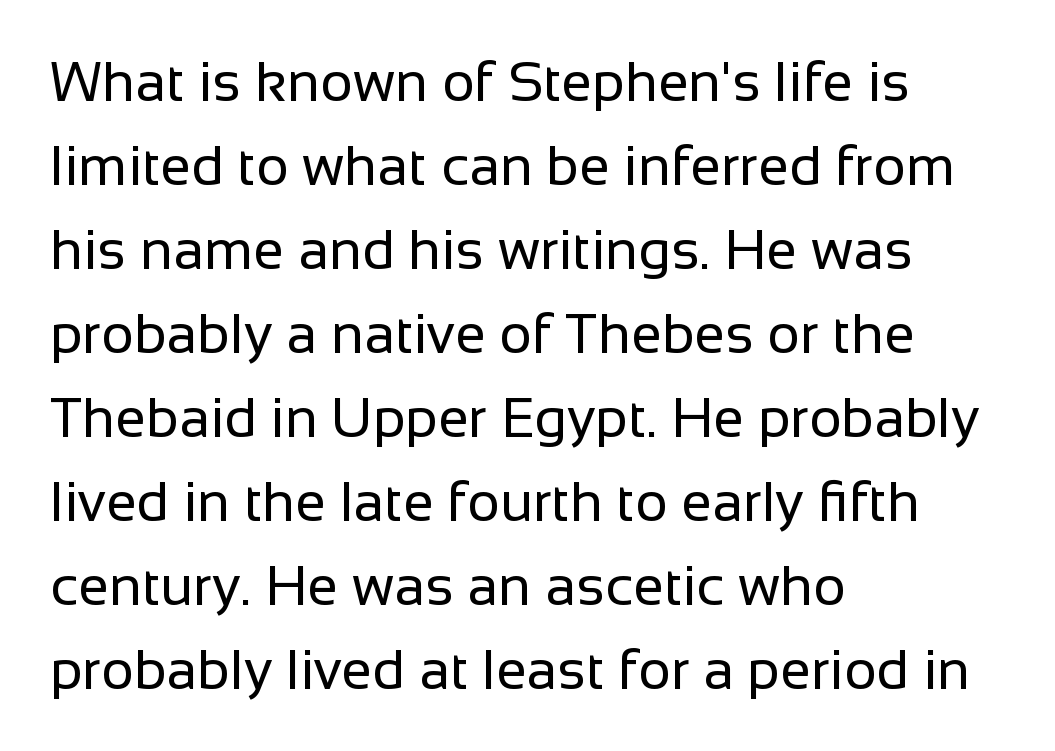
Q: Is the text bold? A: No.
Q: Is the text italic (slanted)? A: No, it is upright.
Q: Is the typeface a serif or a sans-serif typeface? A: Sans-serif.
Q: Is the text underlined? A: No.
Q: How is the paragraph aligned? A: Left-aligned.
Q: Is the spacing between letters normal or unusually wide? A: Normal.
Q: Is the spacing between lines tight, normal or loose? A: Normal.
Q: Width (condensed, normal, or wide)? A: Normal.
Q: Stroke contrast? A: Low.
Q: x-height? A: Medium.
Q: Monospaced? A: No.
